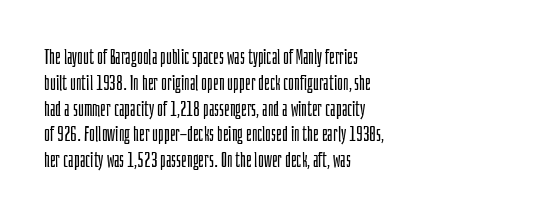
{"italic": "no", "bold": "no", "underline": "no", "align": "left", "line_spacing": "normal", "line_spacing_ratio": 1.29, "letter_spacing": "normal", "letter_spacing_em": 0.0, "glyph_px": 20}
